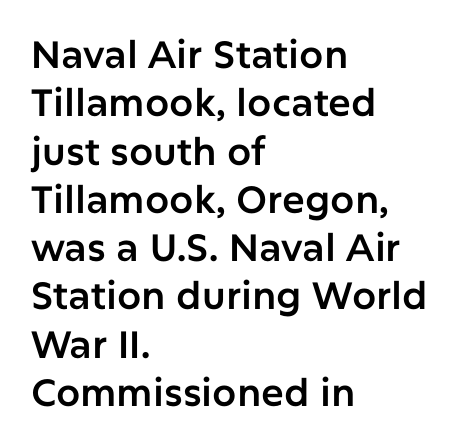
The image shows 38 px sans-serif type, upright; set left-aligned, normal line spacing (1.27x), normal letter spacing, not underlined; low stroke contrast and a medium x-height.
